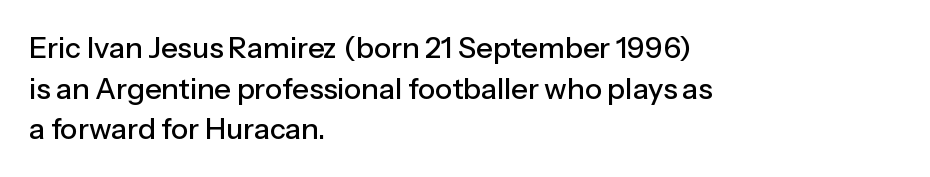
Casual observation: everything's shoved over to the left. Short note: letters normally spaced. Rule under the text: the space is simply empty. Reading down the column, the eye jumps a familiar distance to each next line. Note the varied advance widths — an 'i' is clearly narrower than an 'm'. This sample uses an upright cut, with every glyph sitting square on the baseline.
